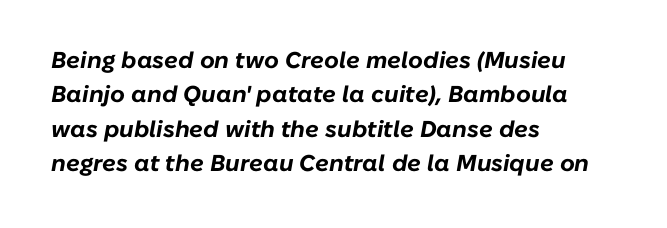
The image shows 23 px bold type, italic (leaning right); set left-aligned, normal line spacing (1.5x), normal letter spacing, not underlined.
